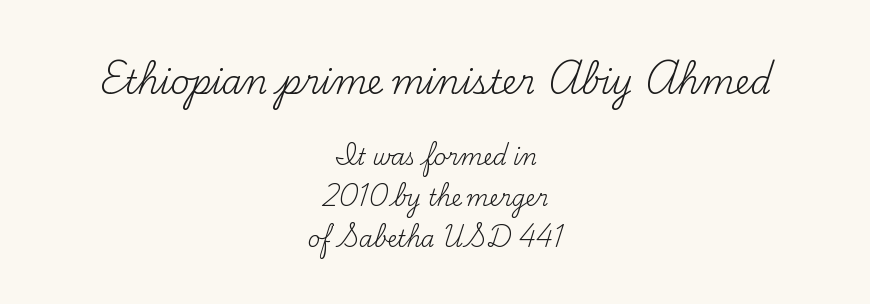
{"serif": "yes", "bold": "no", "weight": "regular", "width": "normal", "stroke_contrast": "medium", "x_height": "small", "monospaced": "no", "underline": "no", "align": "center", "line_spacing_ratio": 1.86, "letter_spacing": "normal", "letter_spacing_em": 0.0, "larger_block": "first", "size_ratio": 1.5, "glyph_px": 33}
